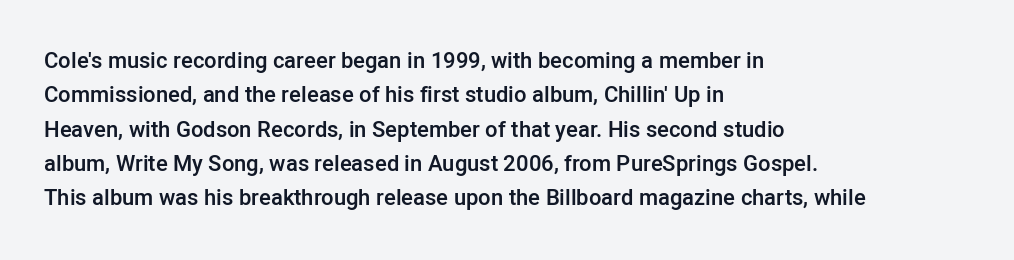
{"italic": "no", "bold": "semi", "underline": "no", "align": "left", "line_spacing": "normal", "line_spacing_ratio": 1.56, "letter_spacing": "normal", "letter_spacing_em": 0.0, "glyph_px": 22}
